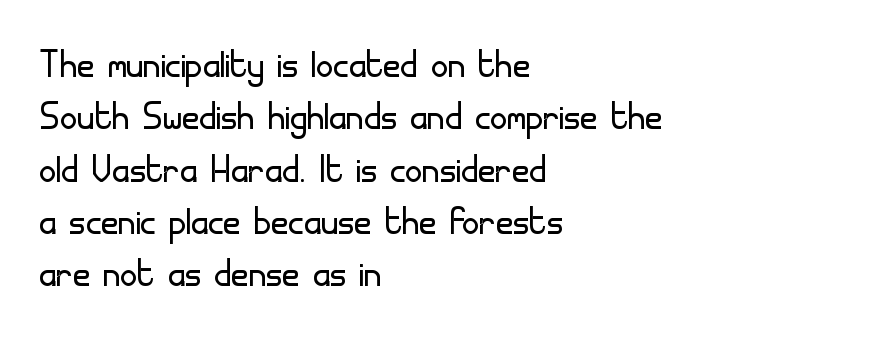
Unmarked baselines from the first word to the last. Rendered with straight, roman letterforms. Grotesque or geometric, the face here clearly has no serifs. You could call the tracking neutral — neither tight nor loose. The rendering uses natural spacing where letterforms have individual widths. Leading is clearly below the norm, producing a dense column.
